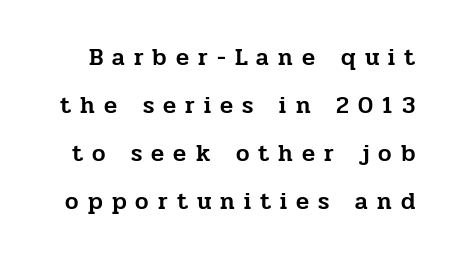
The image shows 24 px text type, upright; set loose line spacing (2.0x), unusually wide letter spacing (+0.38 em), not underlined.
